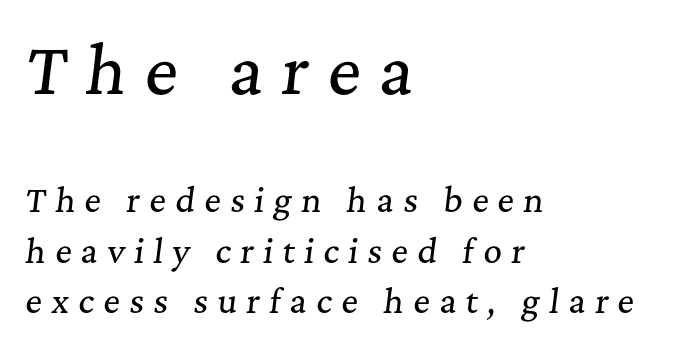
{"serif": "yes", "italic": "yes", "lean": "right", "slant_degrees": 7, "width": "normal", "stroke_contrast": "medium", "x_height": "medium", "monospaced": "no", "underline": "no", "align": "left", "line_spacing": "normal", "line_spacing_ratio": 1.58, "letter_spacing": "wide", "letter_spacing_em": 0.29, "larger_block": "first", "size_ratio": 2.0, "glyph_px": 64}
